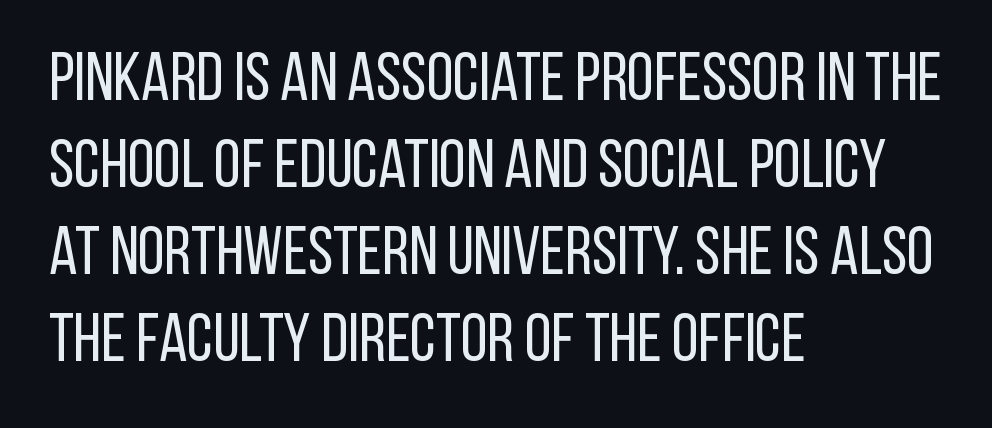
{"serif": "no", "italic": "no", "bold": "no", "weight": "regular", "width": "condensed", "stroke_contrast": "low", "x_height": "large", "monospaced": "no", "underline": "no", "align": "left", "line_spacing": "normal", "line_spacing_ratio": 1.28, "letter_spacing": "normal", "letter_spacing_em": 0.0, "glyph_px": 68}
